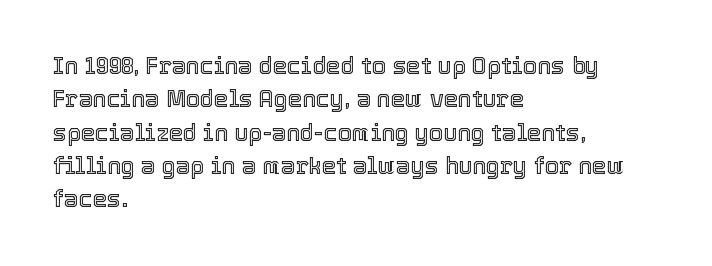
{"italic": "no", "underline": "no", "align": "left", "line_spacing": "normal", "line_spacing_ratio": 1.45, "letter_spacing": "normal", "letter_spacing_em": 0.0, "glyph_px": 23}
